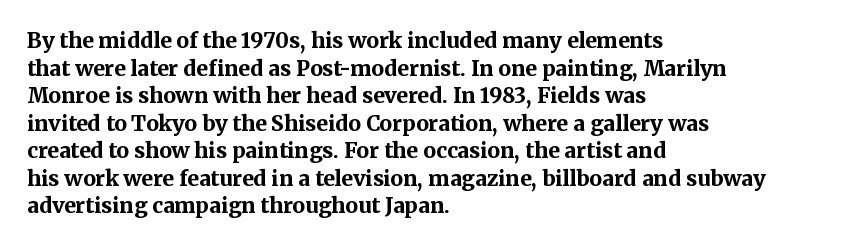
Q: Is the text bold? A: Yes.
Q: Is the text italic (slanted)? A: No, it is upright.
Q: Is the text underlined? A: No.
Q: How is the paragraph aligned? A: Left-aligned.
Q: Is the spacing between letters normal or unusually wide? A: Normal.
Q: Is the spacing between lines tight, normal or loose? A: Normal.
